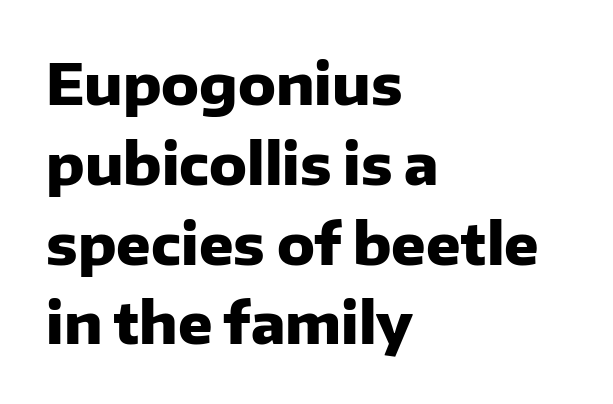
The image shows 57 px heavy sans-serif type, upright; set left-aligned, normal line spacing (1.4x), normal letter spacing, not underlined; low stroke contrast and a medium x-height.
